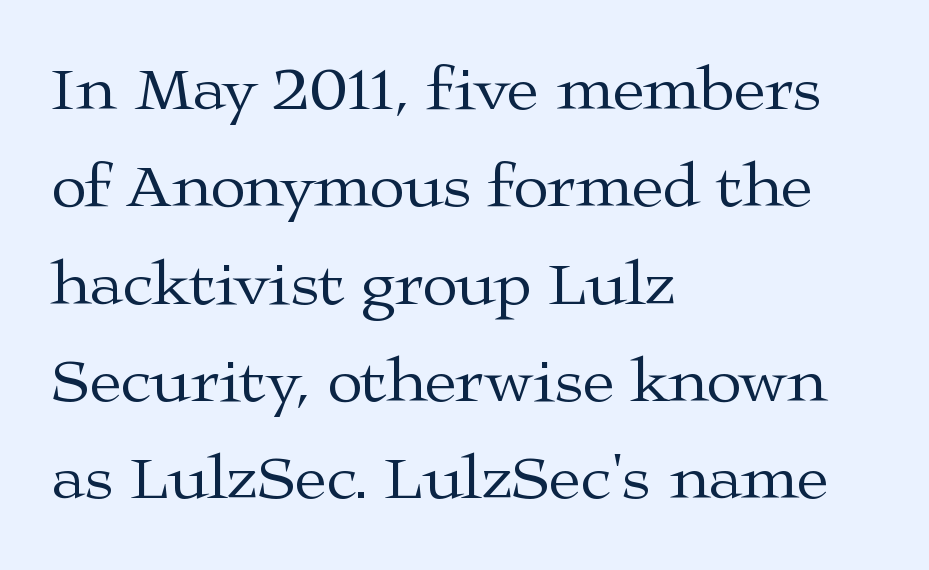
This block has exactly the height ordinary leading produces. Does the lettering tilt? It doesn't — this is upright. No heavy texture on the line: the type isn't bold. The type family on display is of the serif kind.
